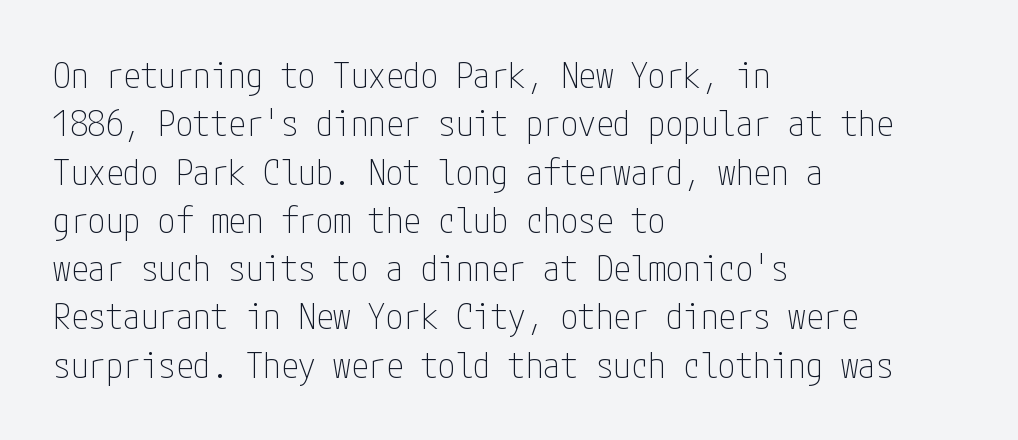
The image shows 35 px thin, condensed sans-serif type, upright; set left-aligned, normal line spacing (1.38x), normal letter spacing, not underlined; low stroke contrast and a medium x-height.
